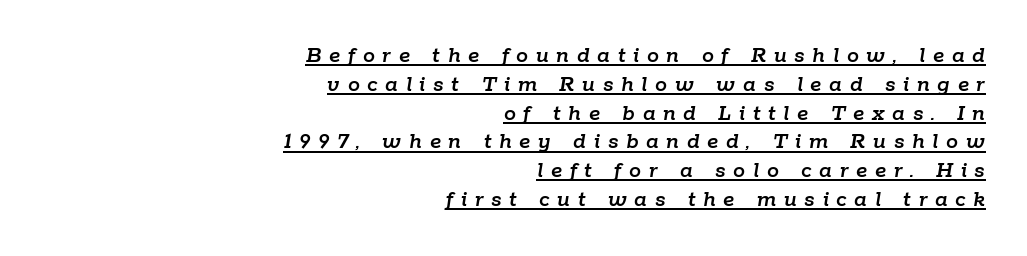
Q: Is the text italic (slanted)? A: Yes, it leans right by about 9 degrees.
Q: Is the text underlined? A: Yes.
Q: How is the paragraph aligned? A: Right-aligned.
Q: Is the spacing between letters normal or unusually wide? A: Unusually wide.
